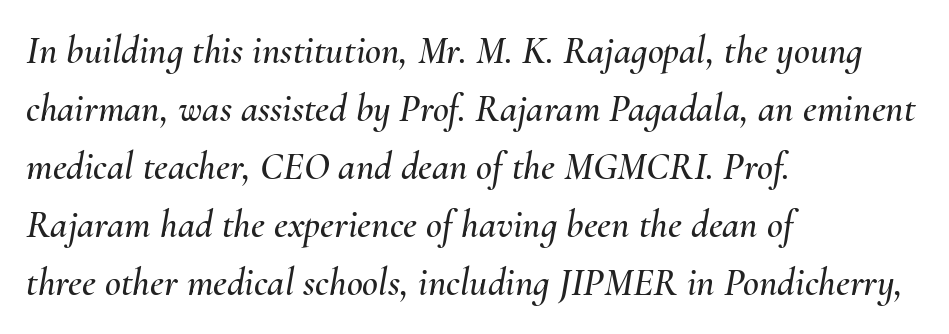
Q: Is the text italic (slanted)? A: Yes, it leans right by about 10 degrees.
Q: Is the text underlined? A: No.
Q: How is the paragraph aligned? A: Left-aligned.
Q: Is the spacing between letters normal or unusually wide? A: Normal.
Q: Is the spacing between lines tight, normal or loose? A: Normal.
Q: Width (condensed, normal, or wide)? A: Normal.
Q: Stroke contrast? A: Medium.
Q: x-height? A: Small.
Q: Monospaced? A: No.
